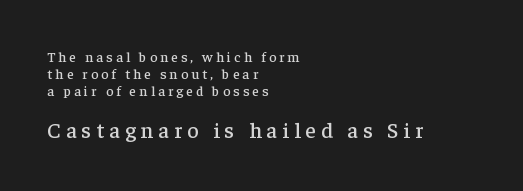
The image shows 22 px text type, upright; set left-aligned, line spacing 1.21x, unusually wide letter spacing (+0.23 em), not underlined; the second (bottom) block is 1.57x larger.
